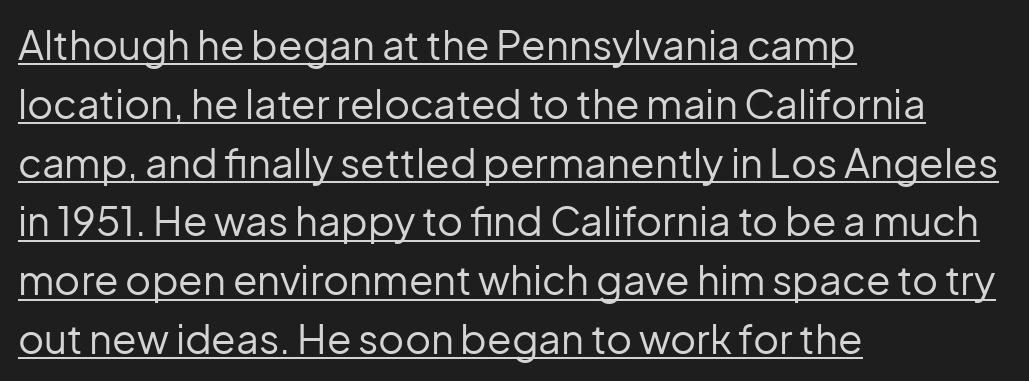
{"serif": "no", "italic": "no", "bold": "no", "weight": "regular", "width": "normal", "stroke_contrast": "low", "x_height": "medium", "monospaced": "no", "underline": "yes", "align": "left", "line_spacing": "normal", "line_spacing_ratio": 1.47, "letter_spacing": "normal", "letter_spacing_em": 0.0, "glyph_px": 40}
